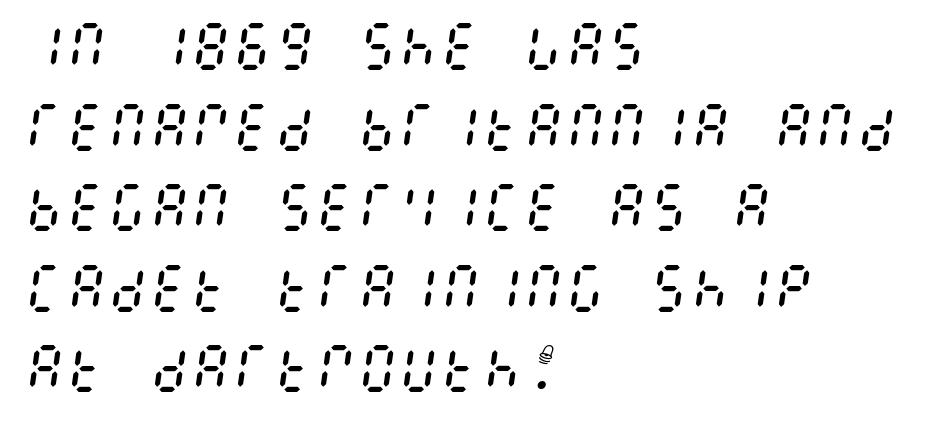
Q: Is the text bold? A: No.
Q: Is the text italic (slanted)? A: Yes, it leans right by about 8 degrees.
Q: Is the text underlined? A: No.
Q: How is the paragraph aligned? A: Left-aligned.
Q: Is the spacing between letters normal or unusually wide? A: Normal.
Q: Is the spacing between lines tight, normal or loose? A: Normal.
Q: Width (condensed, normal, or wide)? A: Condensed.
Q: Stroke contrast? A: Medium.
Q: x-height? A: Large.
